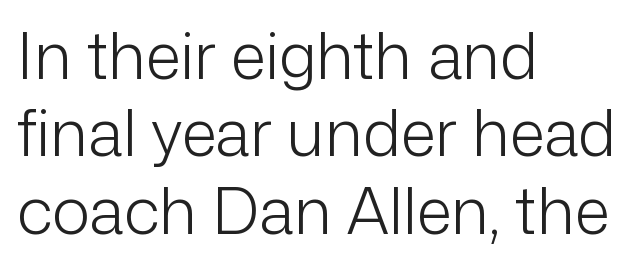
To sum up the face: it is a sans, with no serifs. Glyph-to-glyph distance matches everyday printed text. Nothing heavy about these letters — not bold at all. Notice how the passage keeps a crisp vertical edge on the left only. Varying glyph widths throughout — classic text-font behaviour.
